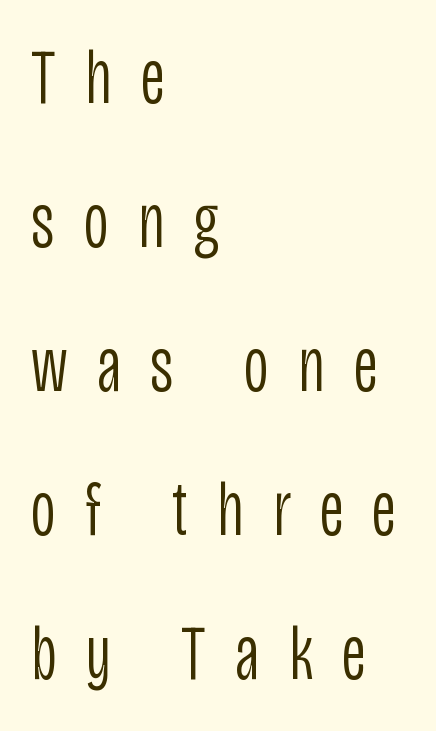
These lines are composed in type without serifs. Tall strokes in this sample are plumb rather than angled. This rendering widens character spacing well past its baseline value. Just letters on the line, the space beneath them empty. The letters look calm and open, with moderate or lighter stems.
